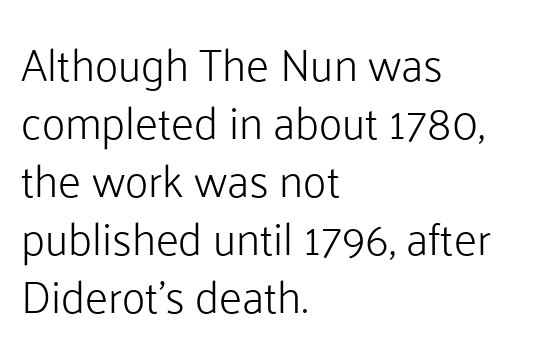
Upright lettering throughout. The face used here is a sans, in the tradition of grotesques and geometrics. A classic flush-left, rag-right setting is used for this passage. Heft: none added — not bold. The foot of each line stays bare and open. Character widths vary here, with narrow letters taking less room than wide ones.
